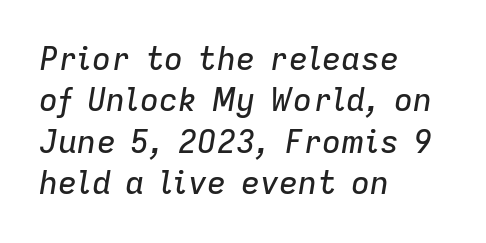
Q: Is the text italic (slanted)? A: Yes, it leans right by about 9 degrees.
Q: Is the text underlined? A: No.
Q: How is the paragraph aligned? A: Left-aligned.
Q: Is the spacing between letters normal or unusually wide? A: Normal.
Q: Is the spacing between lines tight, normal or loose? A: Normal.
Q: Width (condensed, normal, or wide)? A: Normal.
Q: Stroke contrast? A: Low.
Q: x-height? A: Medium.
Q: Monospaced? A: No.
